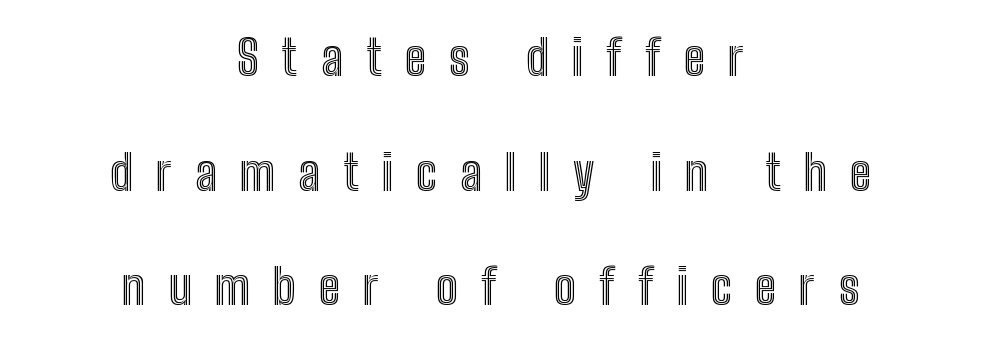
{"italic": "no", "width": "condensed", "x_height": "medium", "monospaced": "no", "underline": "no", "align": "center", "line_spacing": "loose", "line_spacing_ratio": 2.34, "letter_spacing": "wide", "letter_spacing_em": 0.47, "glyph_px": 49}
